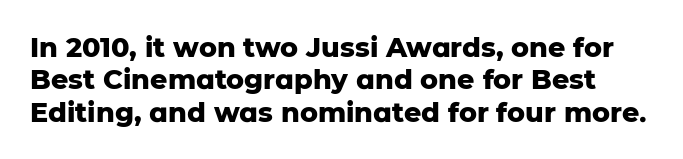
Descender tails drop into unmarked territory. Here the glyphs are tracked normally, forming tight word shapes. No italicization has been applied; the sample stays upright. Look at the stroke-to-counter ratio: heavy, a bold.
